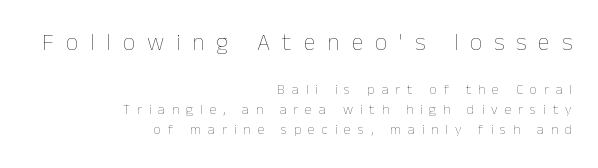
Each stroke keeps to a modest, everyday thickness or less. Does the leading feel generous? No, just average. The passage shown has open, widely tracked lettering throughout. Every stem runs plumb, perpendicular to the baseline.
